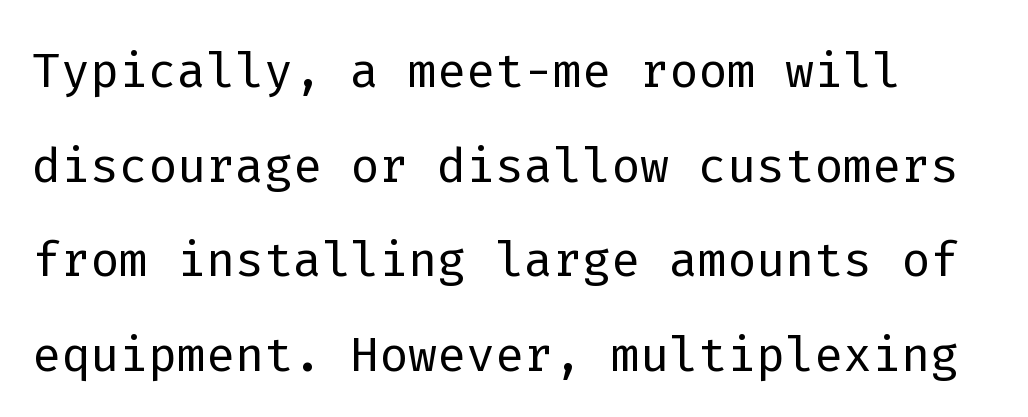
Q: Is the text bold? A: No.
Q: Is the text italic (slanted)? A: No, it is upright.
Q: Is the typeface a serif or a sans-serif typeface? A: Sans-serif.
Q: Is the text underlined? A: No.
Q: Is the spacing between letters normal or unusually wide? A: Normal.
Q: Is the spacing between lines tight, normal or loose? A: Normal.
Q: Width (condensed, normal, or wide)? A: Normal.
Q: Stroke contrast? A: Low.
Q: x-height? A: Medium.
Q: Monospaced? A: Yes.
